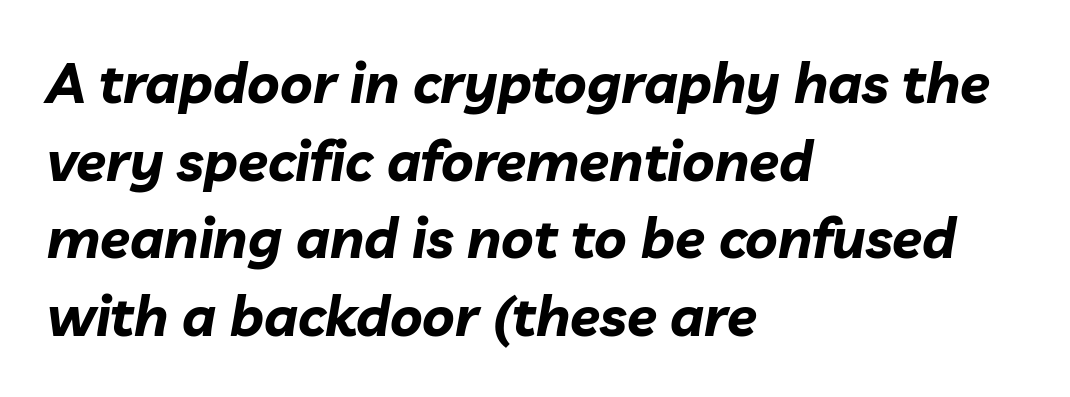
{"italic": "yes", "lean": "right", "slant_degrees": 10, "bold": "yes", "weight": "bold", "width": "normal", "stroke_contrast": "low", "x_height": "medium", "monospaced": "no", "underline": "no", "align": "left", "line_spacing": "normal", "line_spacing_ratio": 1.41, "letter_spacing": "normal", "letter_spacing_em": 0.0, "glyph_px": 55}
